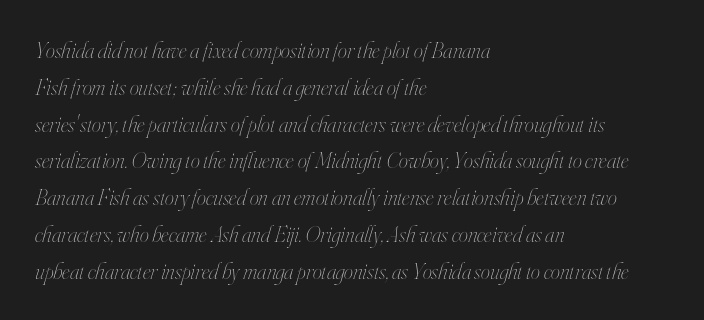
Q: Is the text bold? A: No.
Q: Is the text italic (slanted)? A: Yes, it leans right by about 16 degrees.
Q: Is the text underlined? A: No.
Q: How is the paragraph aligned? A: Left-aligned.
Q: Is the spacing between letters normal or unusually wide? A: Normal.
Q: Is the spacing between lines tight, normal or loose? A: Normal.
